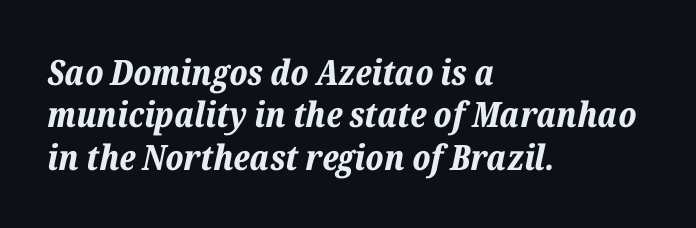
The image shows 35 px bold type, italic (leaning right); set left-aligned, line spacing 1.21x, normal letter spacing, not underlined; low stroke contrast and a medium x-height.
